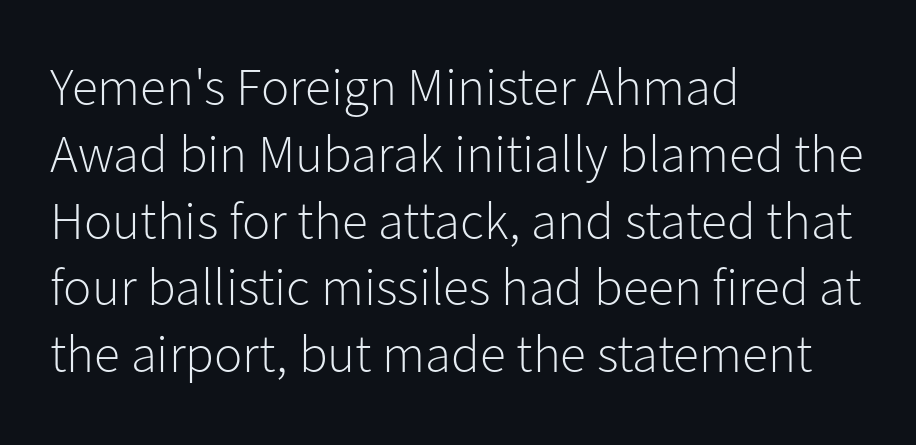
Q: Is the text bold? A: No.
Q: Is the text italic (slanted)? A: No, it is upright.
Q: Is the typeface a serif or a sans-serif typeface? A: Sans-serif.
Q: Is the text underlined? A: No.
Q: How is the paragraph aligned? A: Left-aligned.
Q: Is the spacing between letters normal or unusually wide? A: Normal.
Q: Is the spacing between lines tight, normal or loose? A: Normal.
Q: Width (condensed, normal, or wide)? A: Normal.
Q: Stroke contrast? A: Low.
Q: x-height? A: Medium.
Q: Monospaced? A: No.
